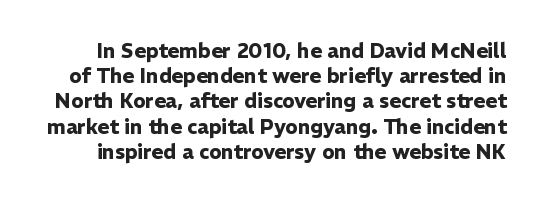
Q: Is the text bold? A: Yes.
Q: Is the text italic (slanted)? A: No, it is upright.
Q: Is the text underlined? A: No.
Q: Is the spacing between letters normal or unusually wide? A: Normal.
Q: Is the spacing between lines tight, normal or loose? A: Normal.
